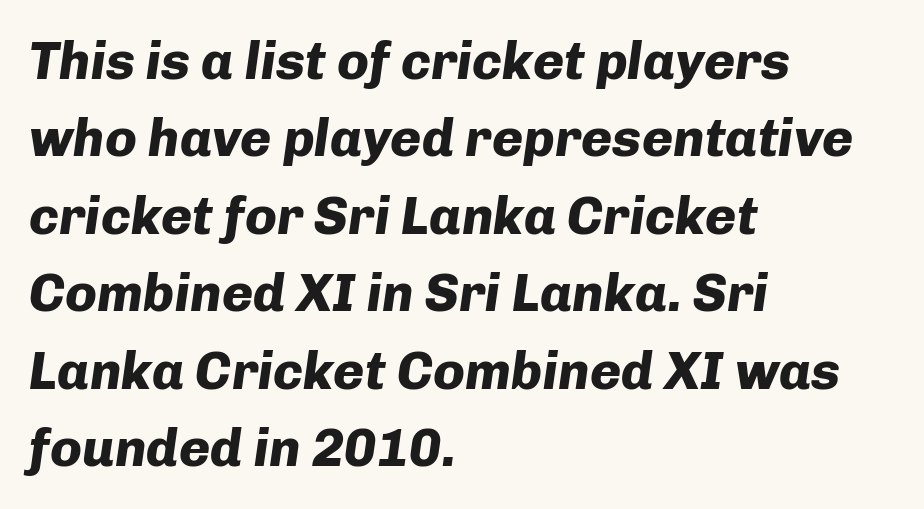
{"italic": "yes", "lean": "right", "slant_degrees": 8, "bold": "yes", "weight": "heavy", "width": "normal", "stroke_contrast": "low", "x_height": "medium", "monospaced": "no", "underline": "no", "align": "left", "line_spacing": "normal", "line_spacing_ratio": 1.46, "letter_spacing": "normal", "letter_spacing_em": 0.0, "glyph_px": 53}
